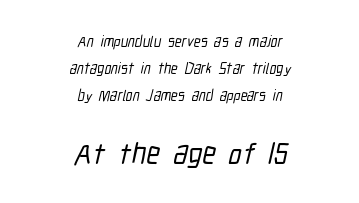
If you folded the block vertically in half, each line would mirror itself in length. These lines are composed in type without serifs. Plain, unruled lines of type. The rendering uses natural spacing where letterforms have individual widths. Nothing unusual about the tracking: characters are spaced as the font intends.
